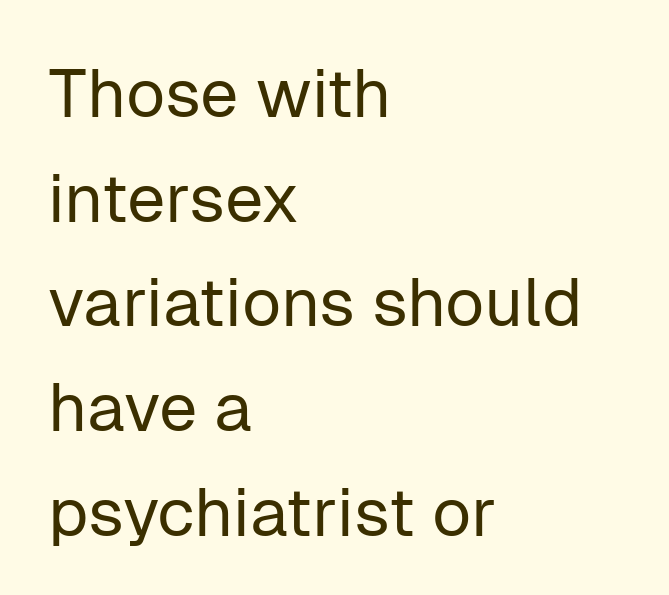
Q: Is the text bold? A: No.
Q: Is the text italic (slanted)? A: No, it is upright.
Q: Is the typeface a serif or a sans-serif typeface? A: Sans-serif.
Q: Is the text underlined? A: No.
Q: How is the paragraph aligned? A: Left-aligned.
Q: Is the spacing between letters normal or unusually wide? A: Normal.
Q: Is the spacing between lines tight, normal or loose? A: Normal.
Q: Width (condensed, normal, or wide)? A: Normal.
Q: Stroke contrast? A: Low.
Q: x-height? A: Medium.
Q: Monospaced? A: No.
